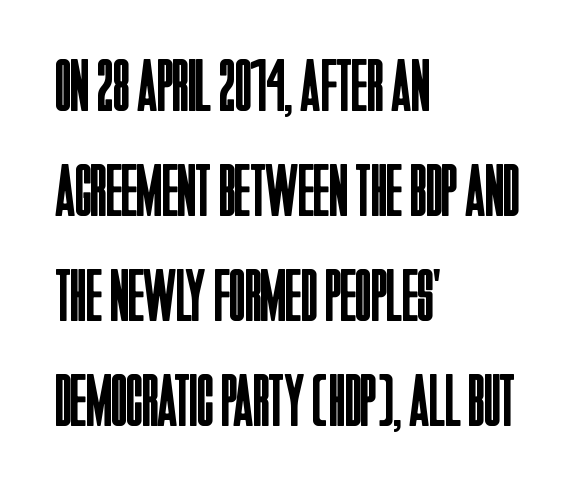
The image shows 74 px regular-weight, condensed sans-serif type, upright; set left-aligned, normal line spacing (1.42x), normal letter spacing, not underlined; low stroke contrast and a large x-height.
